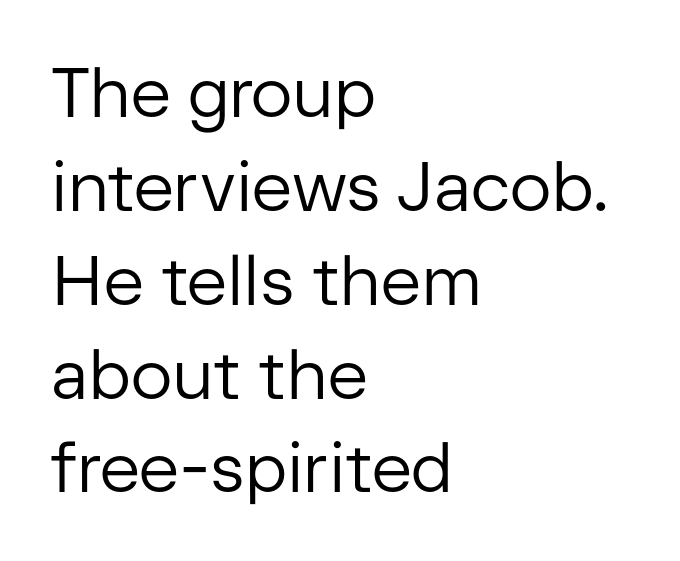
The font is comparable to plain body text, perhaps lighter. The leading is moderate, giving the passage an even texture. Is there any slant? The stems are plumb. The horizontal fit of the characters is conventional and even. The passage shown is typed in a proportional face where columns would drift. Teacher's note: observe the even left margin — that is flush-left alignment.
